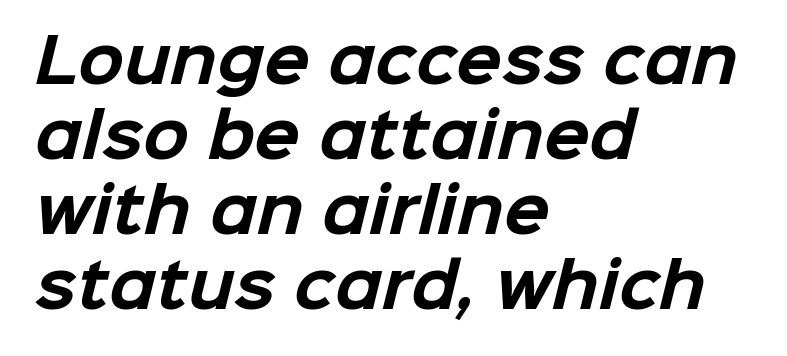
Characters follow at the spacing the type designer built in. What's the leading like? Ordinary, nothing unusual. The face used here is proportionally spaced, like ordinary book or web type. Serifs: no, the terminals of the letterforms are clean. Compared with a centered layout, this one pins lines to the left instead. Clear beneath every line of the passage.
